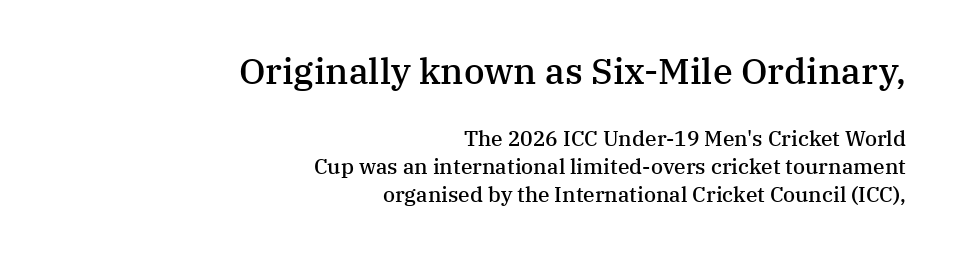
{"serif": "yes", "italic": "no", "bold": "semi", "weight": "semibold", "width": "normal", "stroke_contrast": "medium", "x_height": "medium", "monospaced": "no", "underline": "no", "align": "right", "line_spacing": "normal", "line_spacing_ratio": 1.33, "letter_spacing": "normal", "letter_spacing_em": 0.0, "larger_block": "first", "size_ratio": 1.71, "glyph_px": 36}
